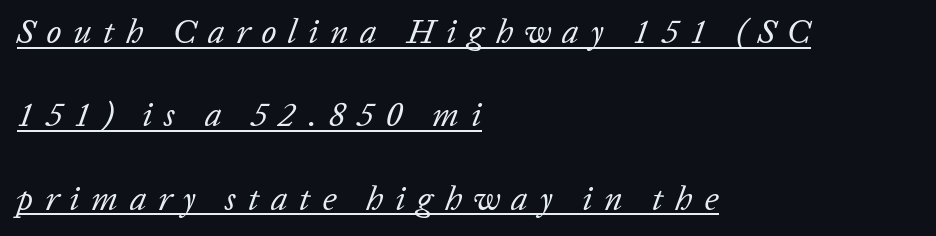
The image shows 34 px regular-weight type, italic (leaning right); set left-aligned, loose line spacing (2.45x), unusually wide letter spacing (+0.34 em), underlined; low stroke contrast and a medium x-height.
